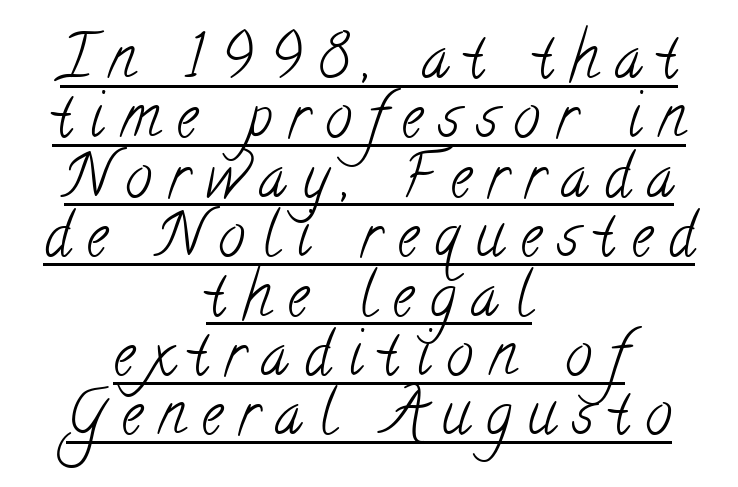
Q: Is the text bold? A: No.
Q: Is the text underlined? A: Yes.
Q: How is the paragraph aligned? A: Centered.
Q: Is the spacing between letters normal or unusually wide? A: Unusually wide.
Q: Is the spacing between lines tight, normal or loose? A: Tight.
Q: Width (condensed, normal, or wide)? A: Condensed.
Q: Stroke contrast? A: Low.
Q: x-height? A: Small.
Q: Monospaced? A: No.
